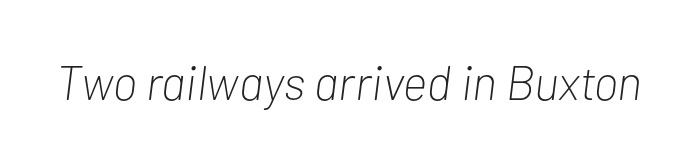
Q: Is the text bold? A: No.
Q: Is the text italic (slanted)? A: Yes, it leans right by about 7 degrees.
Q: Is the text underlined? A: No.
Q: Is the spacing between letters normal or unusually wide? A: Normal.
Q: Width (condensed, normal, or wide)? A: Condensed.
Q: Stroke contrast? A: Low.
Q: x-height? A: Medium.
Q: Monospaced? A: No.
